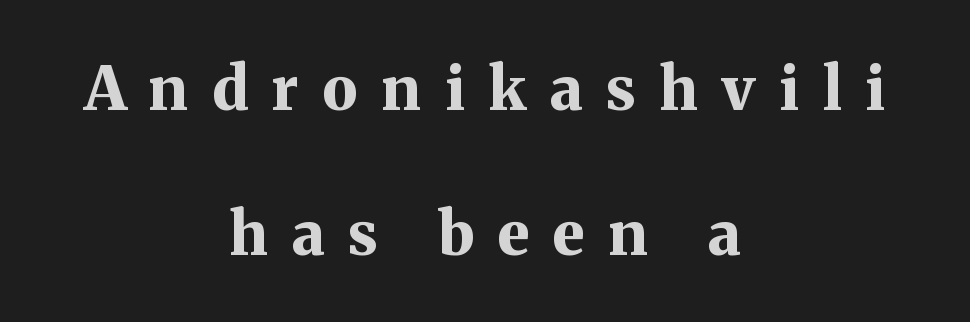
Proportional: the letters do not fall into vertical columns. Horizontal alignment here is central, giving a formal, balanced look. This rendering features lettering with no underline. The type sits square on the baseline with zero lean.
